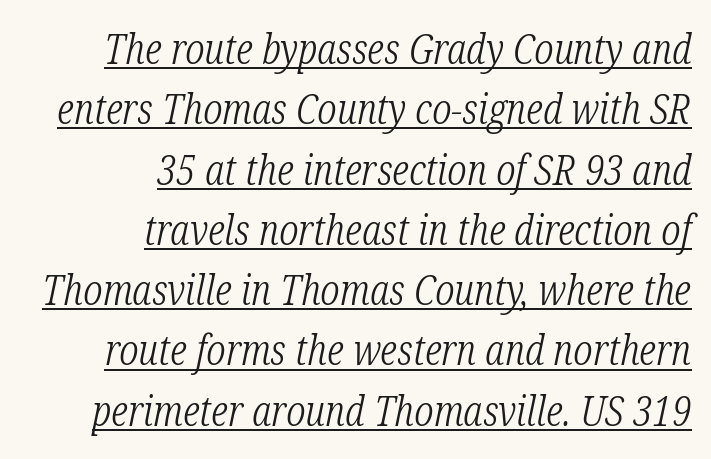
{"serif": "yes", "italic": "yes", "lean": "right", "slant_degrees": 12, "bold": "no", "weight": "light", "width": "condensed", "stroke_contrast": "low", "x_height": "medium", "monospaced": "no", "underline": "yes", "align": "right", "line_spacing": "normal", "line_spacing_ratio": 1.47, "letter_spacing": "normal", "letter_spacing_em": 0.0, "glyph_px": 41}
